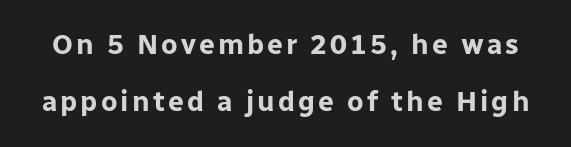
Spacing verdict: proportional, widths tailored to each character. On the weight axis this lands at bold, roughly 700. The space between consecutive lines is lavish. When letters stand straight like this, we call the style roman or upright. Are there feet on the stems? There aren't — it's a sans. Clear beneath every line of the passage.
